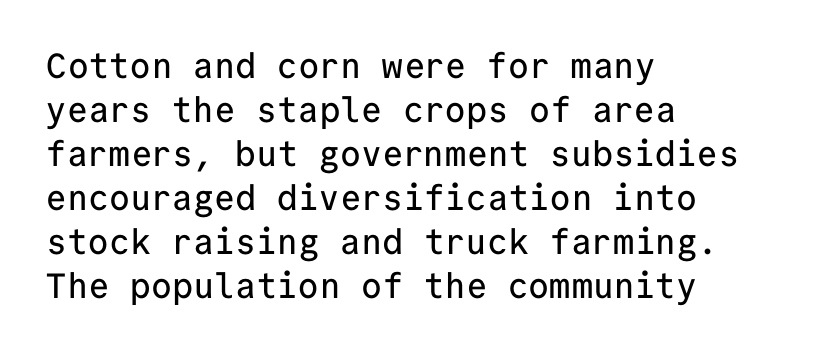
Spacing between characters is what you'd get straight out of the box. Underline: absent. This is roman type, the default non-slanted kind. Grotesque or geometric, the face here clearly has no serifs.
